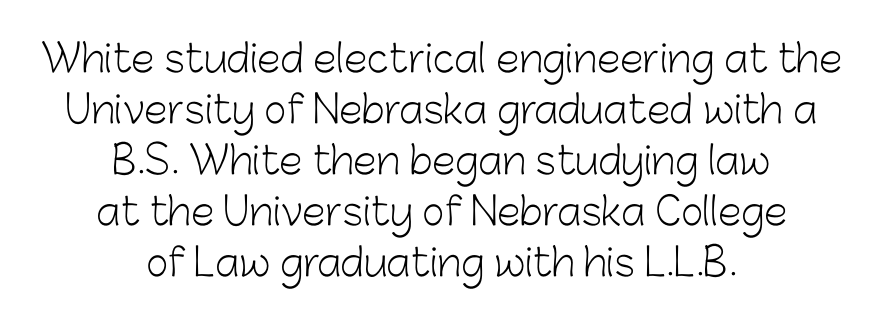
{"serif": "no", "italic": "no", "bold": "no", "weight": "light", "width": "normal", "stroke_contrast": "low", "x_height": "medium", "monospaced": "no", "underline": "no", "align": "center", "line_spacing": "normal", "line_spacing_ratio": 1.34, "letter_spacing": "normal", "letter_spacing_em": 0.0, "glyph_px": 38}
